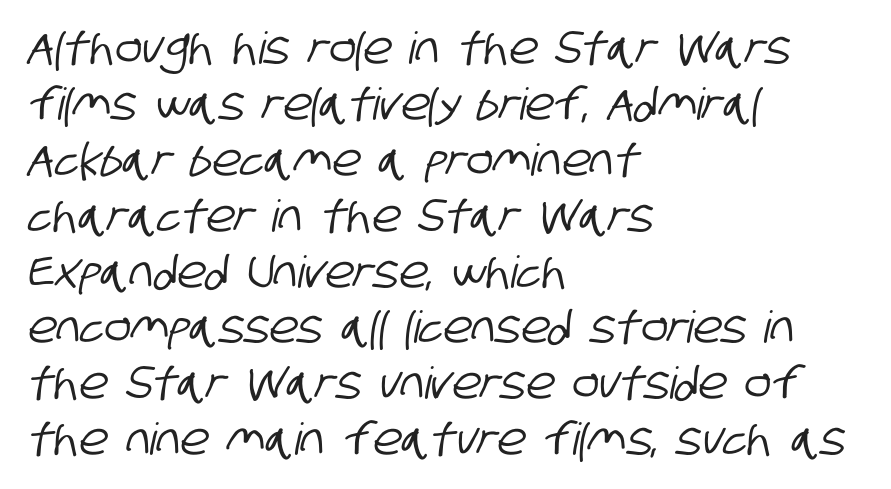
{"serif": "no", "width": "condensed", "stroke_contrast": "low", "x_height": "large", "monospaced": "no", "underline": "no", "align": "left", "line_spacing": "normal", "line_spacing_ratio": 1.27, "letter_spacing": "normal", "letter_spacing_em": 0.0, "glyph_px": 44}
